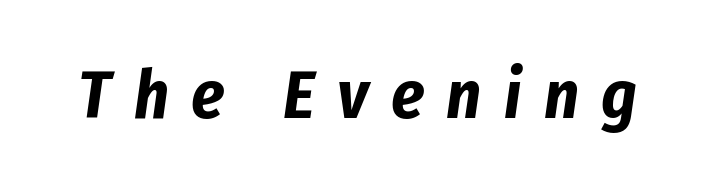
Proportional: the letters do not fall into vertical columns. Quick note: underline off. Quick note: italic. Caption: expanded tracking, letters set apart.
